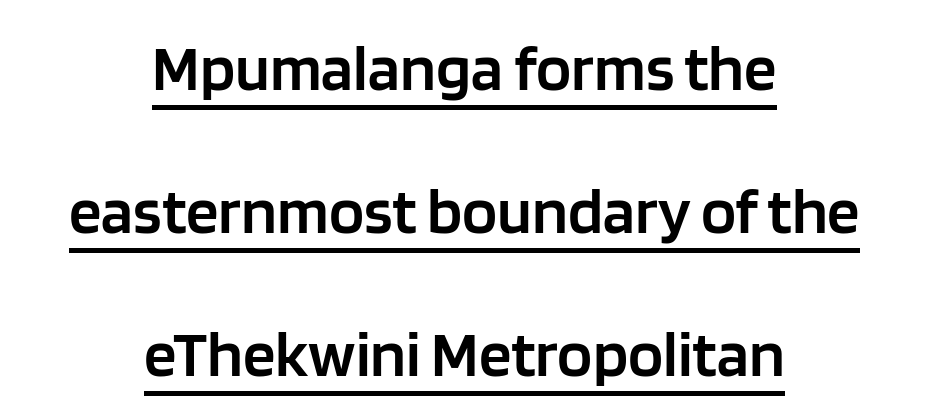
A typesetter would call this proportional, since set widths differ per character. Whoever set this chose breathing room over compactness in the vertical rhythm. These lines keep a tight, regular rhythm from letter to letter. The typesetter chose a symmetrical, centered arrangement here. Each line of the rendering has a horizontal stroke beneath the glyphs.
